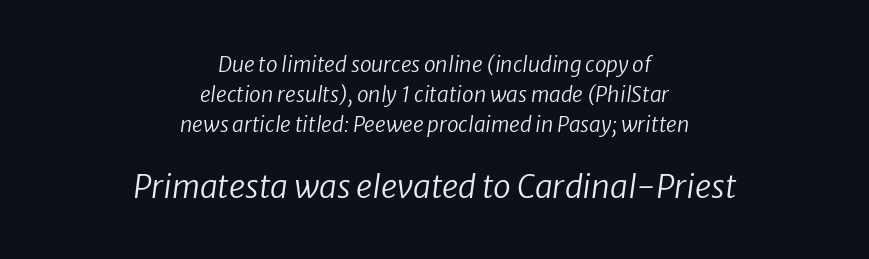
Q: Is the text bold? A: No.
Q: Is the text italic (slanted)? A: Yes, it leans right by about 8 degrees.
Q: Is the text underlined? A: No.
Q: How is the paragraph aligned? A: Centered.
Q: Is the spacing between letters normal or unusually wide? A: Normal.
Q: Is the spacing between lines tight, normal or loose? A: Normal.
Q: Which block of text is set in a larger size, the first (top) or the second (bottom)? A: The second (bottom) one.
Q: Width (condensed, normal, or wide)? A: Normal.
Q: Stroke contrast? A: Low.
Q: x-height? A: Medium.
Q: Monospaced? A: No.
